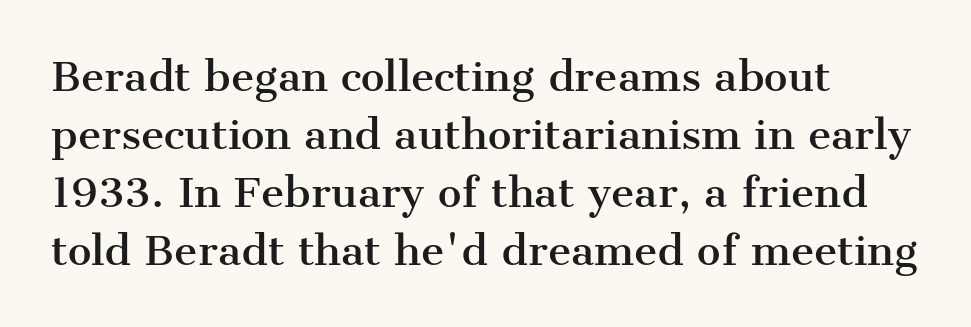
The image shows 40 px serif type, upright; set left-aligned, normal line spacing (1.45x), normal letter spacing, not underlined; medium stroke contrast and a medium x-height.
